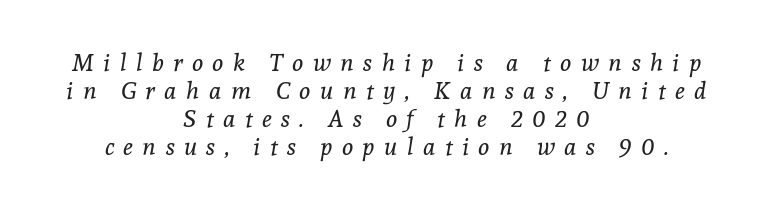
The face looks like a standard text weight, possibly lighter. Each row of text sits above clean, open space. Compared with typical body copy, the letter spacing here is much looser. This rendering uses center alignment, leaving both contours irregular but symmetric. Designer's note — italics engaged.
